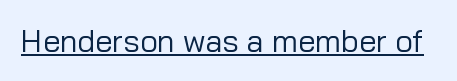
{"serif": "no", "italic": "no", "bold": "no", "weight": "regular", "width": "normal", "stroke_contrast": "low", "x_height": "medium", "monospaced": "no", "underline": "yes", "letter_spacing": "normal", "letter_spacing_em": 0.0, "glyph_px": 31}
